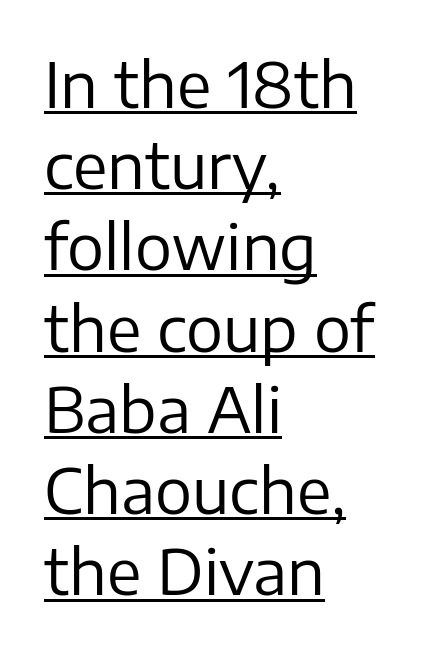
The image shows 62 px regular-weight sans-serif type, upright; set left-aligned, normal line spacing (1.31x), normal letter spacing, underlined; low stroke contrast and a medium x-height.
